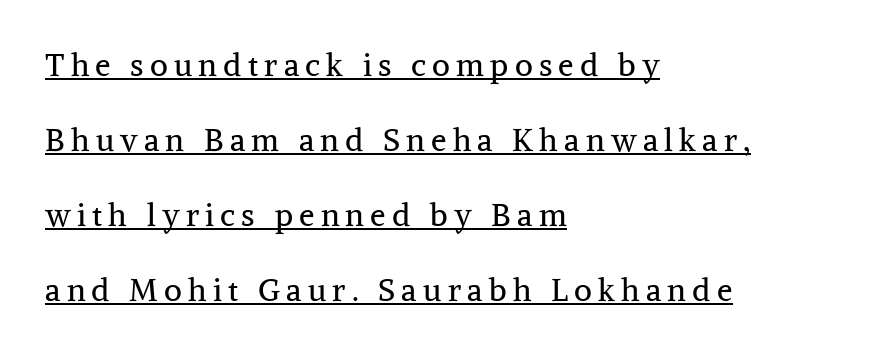
The image shows 31 px regular-weight serif type, upright; set left-aligned, loose line spacing (2.42x), unusually wide letter spacing (+0.2 em), underlined; medium stroke contrast and a medium x-height.
